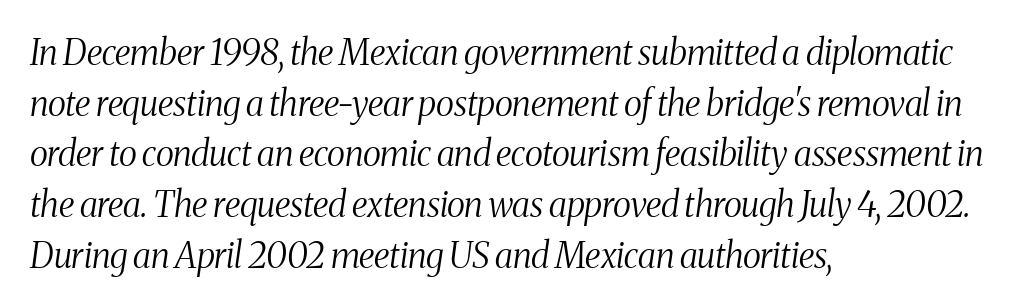
{"serif": "yes", "italic": "yes", "lean": "right", "slant_degrees": 8, "bold": "no", "weight": "light", "width": "condensed", "stroke_contrast": "medium", "x_height": "medium", "monospaced": "no", "underline": "no", "align": "left", "line_spacing": "normal", "line_spacing_ratio": 1.45, "letter_spacing": "normal", "letter_spacing_em": 0.0, "glyph_px": 35}
